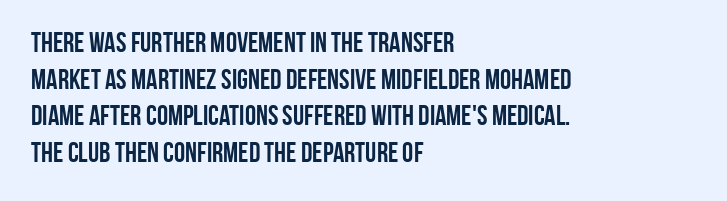
Notice how descenders clear the ascenders below comfortably — that's standard leading. Weight: bold. Beneath every word, the page is bare. Nope, not italic — everything's standing straight. You could not count columns in this text — the font is proportionally spaced. The characters display no serif detailing; their extremities are plain.
